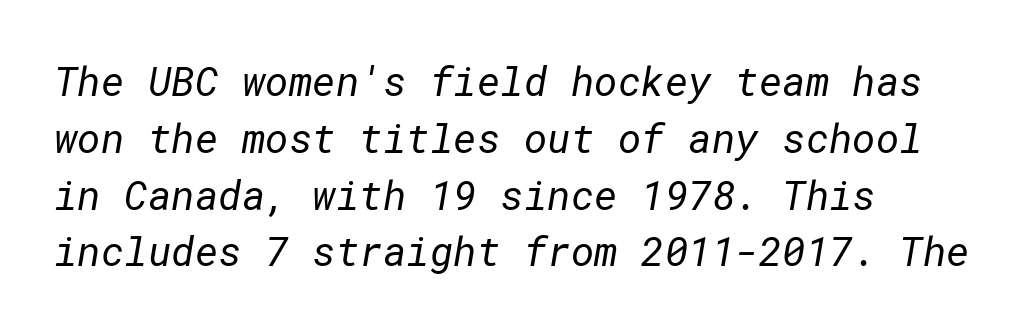
{"serif": "no", "bold": "no", "weight": "regular", "width": "normal", "stroke_contrast": "low", "x_height": "medium", "underline": "no", "align": "left", "line_spacing": "normal", "line_spacing_ratio": 1.42, "letter_spacing": "normal", "letter_spacing_em": 0.0, "glyph_px": 40}
